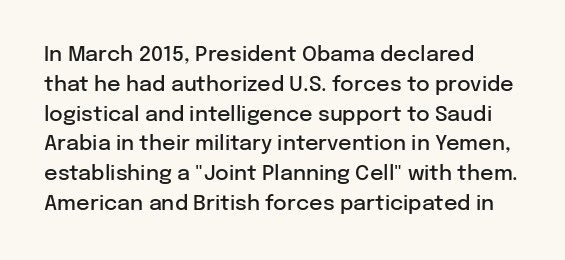
The image shows 21 px text type, upright; set normal line spacing (1.42x), normal letter spacing, not underlined.
